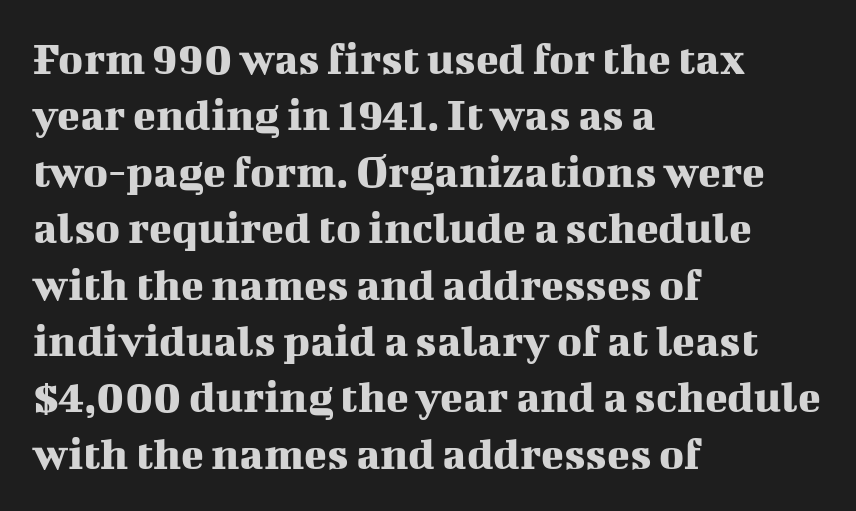
The passage shown is typed in a proportional face where columns would drift. Horizontally, the lines are justified to the leading edge only. Descenders hang freely into open space. You could call the tracking neutral — neither tight nor loose.
